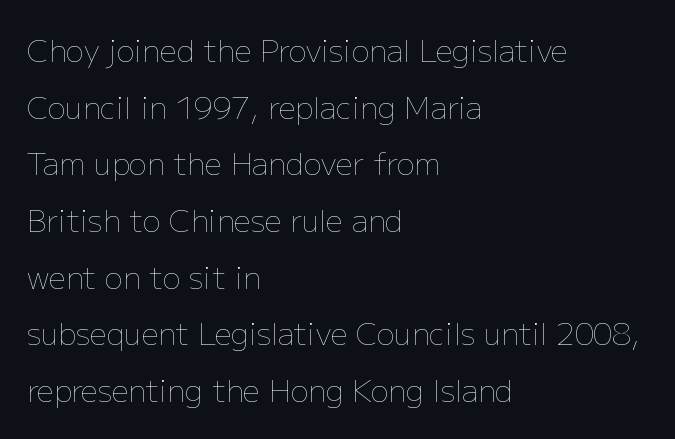
Q: Is the text bold? A: No.
Q: Is the text italic (slanted)? A: No, it is upright.
Q: Is the text underlined? A: No.
Q: How is the paragraph aligned? A: Left-aligned.
Q: Is the spacing between letters normal or unusually wide? A: Normal.
Q: Width (condensed, normal, or wide)? A: Normal.
Q: Stroke contrast? A: Low.
Q: x-height? A: Medium.
Q: Monospaced? A: No.
